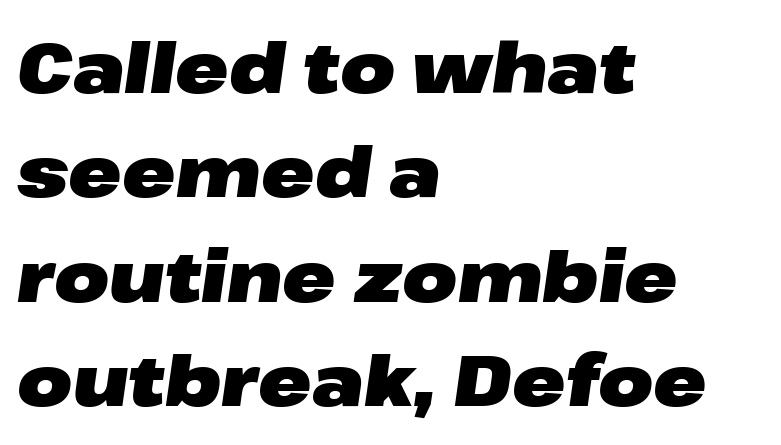
The line texture is even and compact thanks to regular tracking. Designer's note — italics engaged. Compared with typical paragraphs, the rows here are spaced about the same. Each row of text sits above clean, open space.
